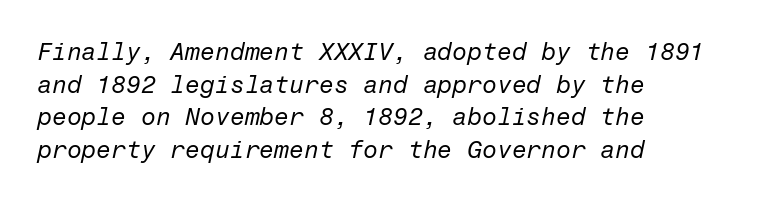
{"italic": "yes", "lean": "right", "slant_degrees": 12, "bold": "no", "underline": "no", "align": "left", "line_spacing": "normal", "line_spacing_ratio": 1.36, "letter_spacing": "normal", "letter_spacing_em": 0.0, "glyph_px": 24}
